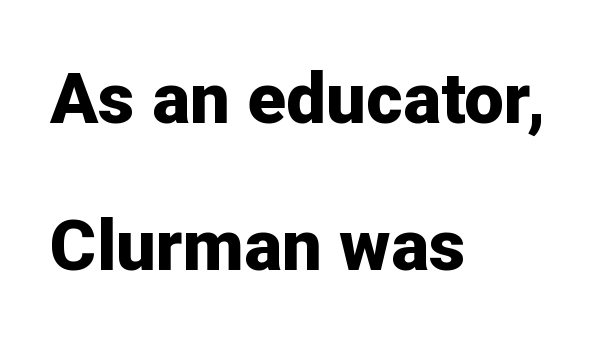
Q: Is the text bold? A: Yes.
Q: Is the text italic (slanted)? A: No, it is upright.
Q: Is the typeface a serif or a sans-serif typeface? A: Sans-serif.
Q: Is the text underlined? A: No.
Q: How is the paragraph aligned? A: Left-aligned.
Q: Is the spacing between letters normal or unusually wide? A: Normal.
Q: Is the spacing between lines tight, normal or loose? A: Loose.
Q: Width (condensed, normal, or wide)? A: Normal.
Q: Stroke contrast? A: Low.
Q: x-height? A: Medium.
Q: Monospaced? A: No.
